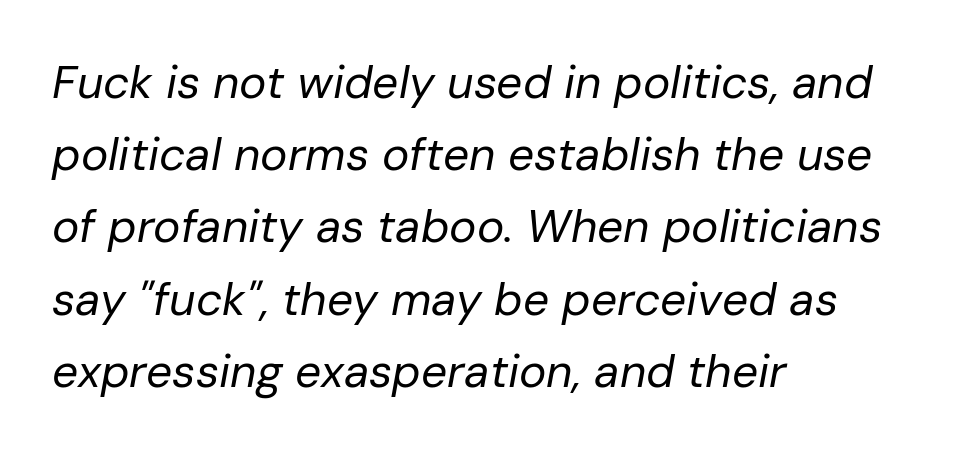
The image shows 46 px regular-weight type, italic (leaning right); set left-aligned, normal line spacing (1.57x), normal letter spacing, not underlined; low stroke contrast and a medium x-height.
